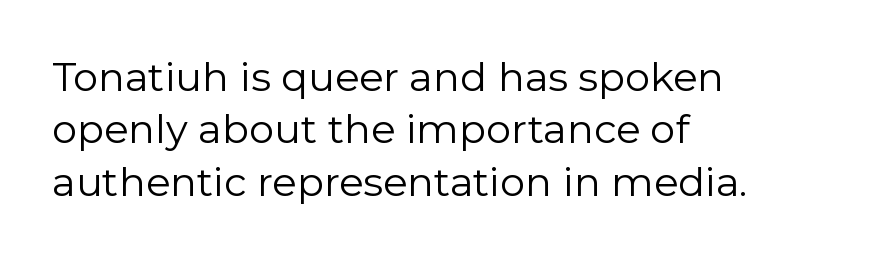
{"serif": "no", "italic": "no", "bold": "no", "weight": "regular", "width": "normal", "stroke_contrast": "low", "x_height": "medium", "monospaced": "no", "underline": "no", "align": "left", "line_spacing": "normal", "line_spacing_ratio": 1.31, "letter_spacing": "normal", "letter_spacing_em": 0.0, "glyph_px": 40}
